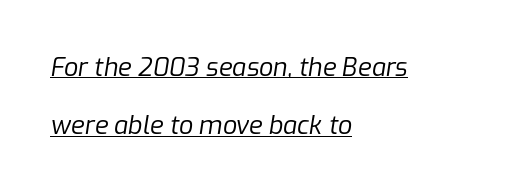
{"italic": "yes", "lean": "right", "slant_degrees": 9, "bold": "no", "underline": "yes", "align": "left", "line_spacing": "loose", "line_spacing_ratio": 2.34, "letter_spacing": "normal", "letter_spacing_em": 0.0, "glyph_px": 25}
